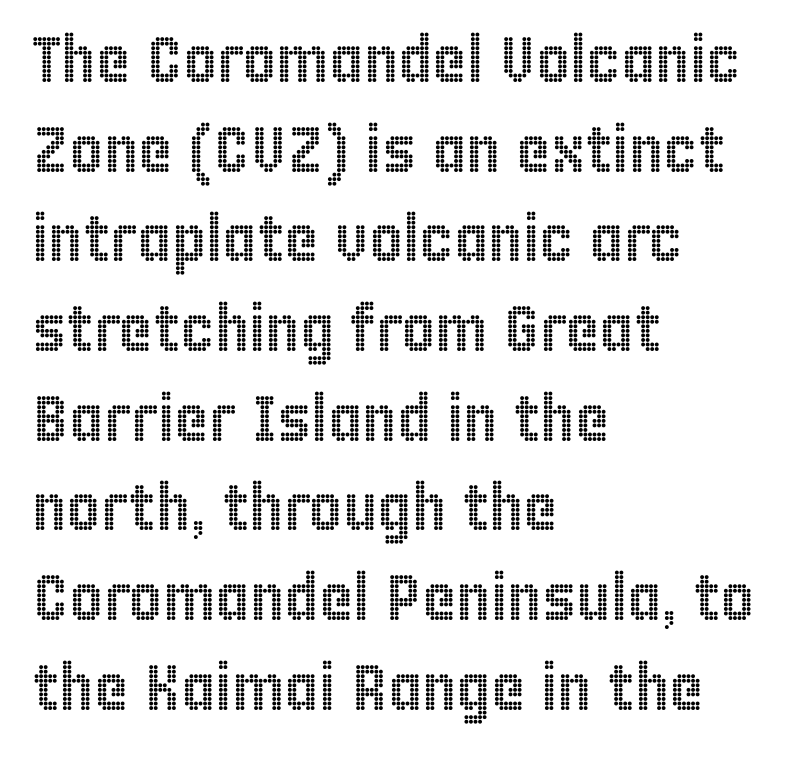
The image shows 65 px condensed type, upright; set left-aligned, normal line spacing (1.38x), normal letter spacing, not underlined; a large x-height.
